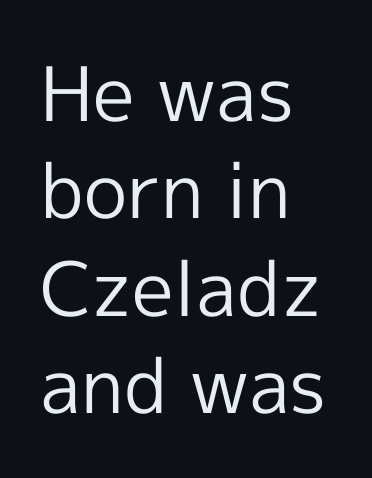
Q: Is the text bold? A: No.
Q: Is the text italic (slanted)? A: No, it is upright.
Q: Is the typeface a serif or a sans-serif typeface? A: Sans-serif.
Q: Is the text underlined? A: No.
Q: How is the paragraph aligned? A: Left-aligned.
Q: Is the spacing between letters normal or unusually wide? A: Normal.
Q: Is the spacing between lines tight, normal or loose? A: Normal.
Q: Width (condensed, normal, or wide)? A: Normal.
Q: x-height? A: Medium.
Q: Monospaced? A: No.
